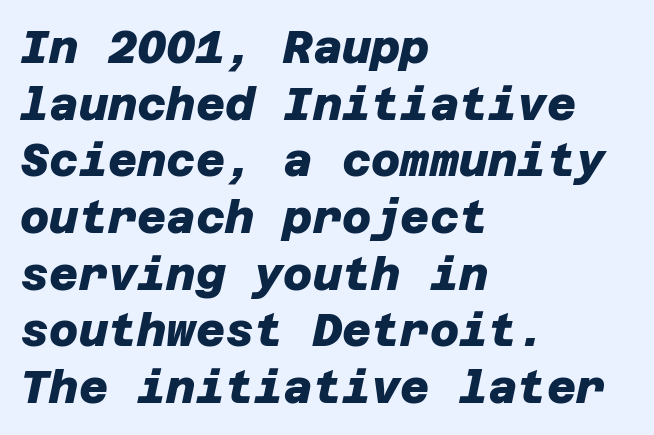
The sample has been set heavy, in full bold. Beneath every word, the page is bare. Nothing unusual about the tracking: characters are spaced as the font intends. Summary of vertical rhythm: regular, with standard interline spacing. Note: no serifs on the glyphs.
